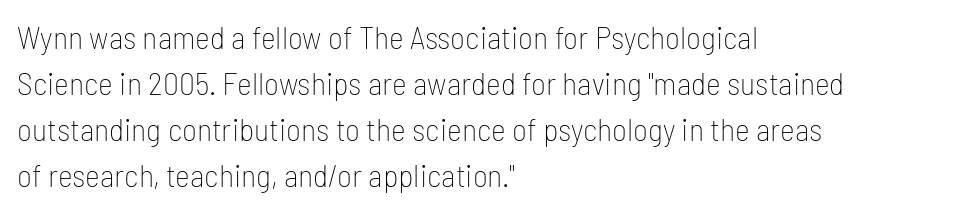
Tall strokes in this sample are plumb rather than angled. This sample keeps an unexceptional amount of space between lines. The letters look calm and open, with moderate or lighter stems. Character widths vary here, with narrow letters taking less room than wide ones. Observe the absence of serifs on each vertical stroke in this sample. Quick note: underline off.
